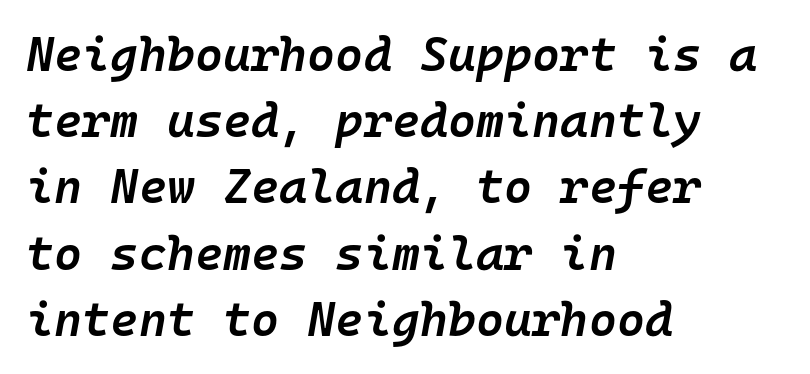
These lines are rendered in a fixed-pitch font. Any mark beneath the type? The region is blank. Semibold letterforms, between regular and bold. This rendering uses left alignment, leaving the right contour irregular.
